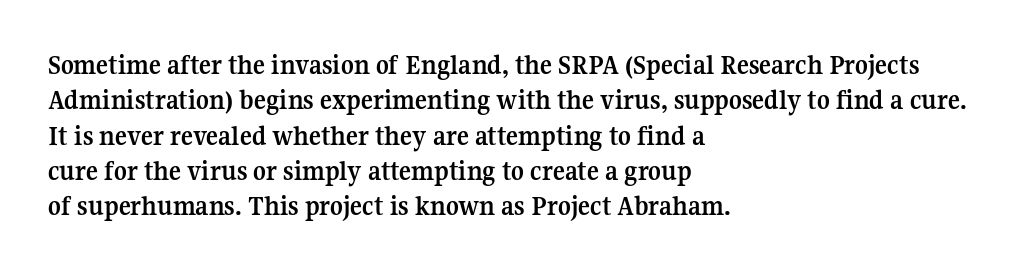
Q: Is the text bold? A: Yes.
Q: Is the text italic (slanted)? A: No, it is upright.
Q: Is the typeface a serif or a sans-serif typeface? A: Serif.
Q: Is the text underlined? A: No.
Q: How is the paragraph aligned? A: Left-aligned.
Q: Is the spacing between letters normal or unusually wide? A: Normal.
Q: Is the spacing between lines tight, normal or loose? A: Normal.
Q: Width (condensed, normal, or wide)? A: Normal.
Q: Stroke contrast? A: Medium.
Q: x-height? A: Medium.
Q: Monospaced? A: No.
